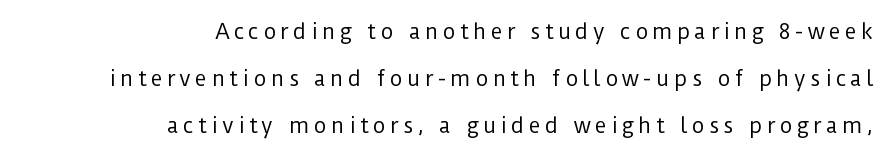
Students, note that the glyphs here are deliberately spaced far apart. Horizontally, the lines are justified to the trailing edge only. If you drew a line through each stem, it would be perfectly vertical. Honestly, there is no underline to notice here at all. Each stroke keeps to a modest, everyday thickness or less. Widely set lines give the paragraph a tall, airy silhouette.
